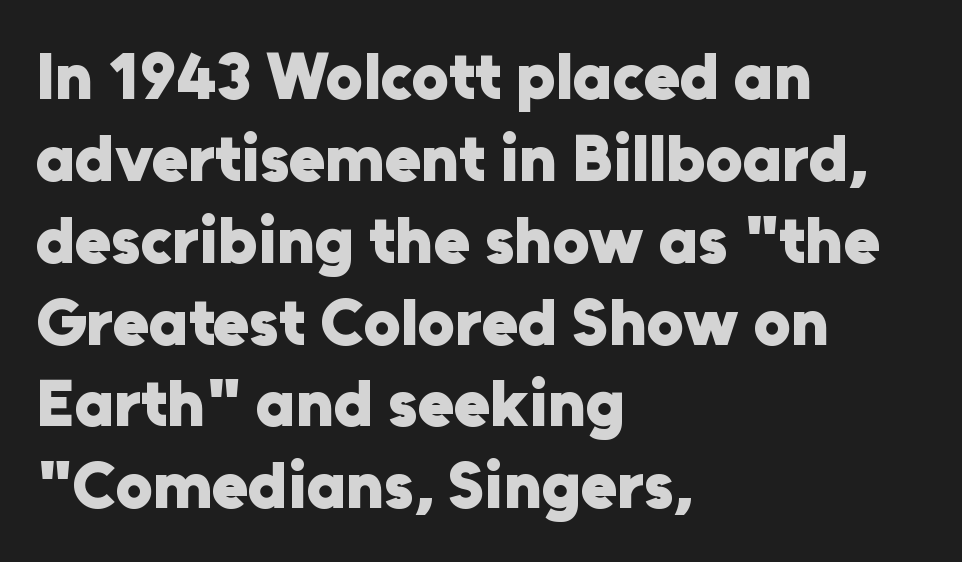
Q: Is the text bold? A: Yes.
Q: Is the text italic (slanted)? A: No, it is upright.
Q: Is the typeface a serif or a sans-serif typeface? A: Sans-serif.
Q: Is the text underlined? A: No.
Q: How is the paragraph aligned? A: Left-aligned.
Q: Is the spacing between letters normal or unusually wide? A: Normal.
Q: Width (condensed, normal, or wide)? A: Normal.
Q: Stroke contrast? A: Low.
Q: x-height? A: Medium.
Q: Monospaced? A: No.
